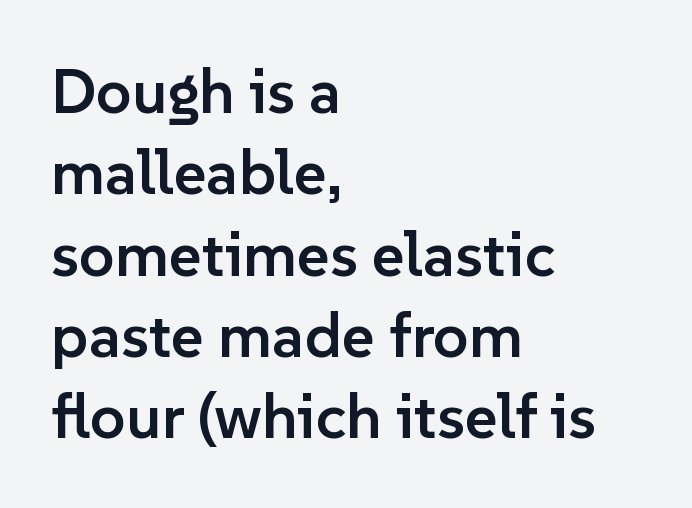
Q: Is the text bold? A: Semi-bold.
Q: Is the text italic (slanted)? A: No, it is upright.
Q: Is the typeface a serif or a sans-serif typeface? A: Sans-serif.
Q: Is the text underlined? A: No.
Q: How is the paragraph aligned? A: Left-aligned.
Q: Is the spacing between letters normal or unusually wide? A: Normal.
Q: Is the spacing between lines tight, normal or loose? A: Normal.
Q: Width (condensed, normal, or wide)? A: Normal.
Q: Stroke contrast? A: Low.
Q: x-height? A: Medium.
Q: Monospaced? A: No.
